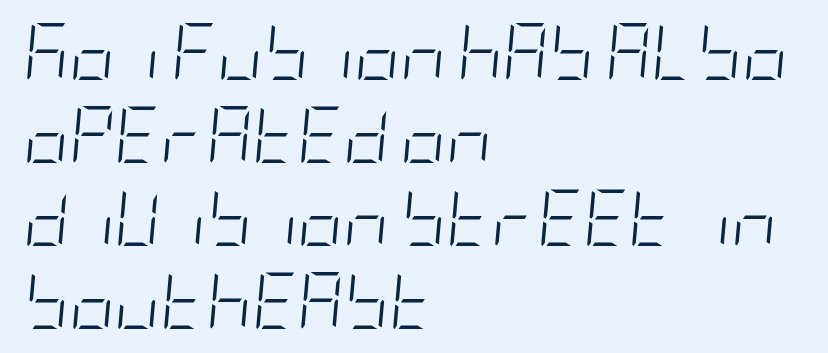
Q: Is the text bold? A: No.
Q: Is the text italic (slanted)? A: Yes, it leans right by about 5 degrees.
Q: Is the text underlined? A: No.
Q: How is the paragraph aligned? A: Left-aligned.
Q: Is the spacing between letters normal or unusually wide? A: Normal.
Q: Is the spacing between lines tight, normal or loose? A: Normal.
Q: Width (condensed, normal, or wide)? A: Condensed.
Q: Stroke contrast? A: Low.
Q: x-height? A: Large.
